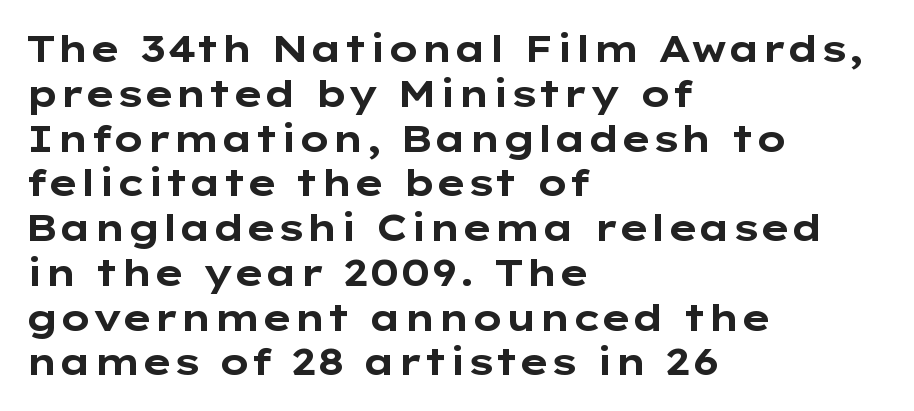
Q: Is the text bold? A: Yes.
Q: Is the text italic (slanted)? A: No, it is upright.
Q: Is the typeface a serif or a sans-serif typeface? A: Sans-serif.
Q: Is the text underlined? A: No.
Q: How is the paragraph aligned? A: Left-aligned.
Q: Is the spacing between letters normal or unusually wide? A: Normal.
Q: Width (condensed, normal, or wide)? A: Wide.
Q: Stroke contrast? A: Low.
Q: x-height? A: Medium.
Q: Monospaced? A: No.
